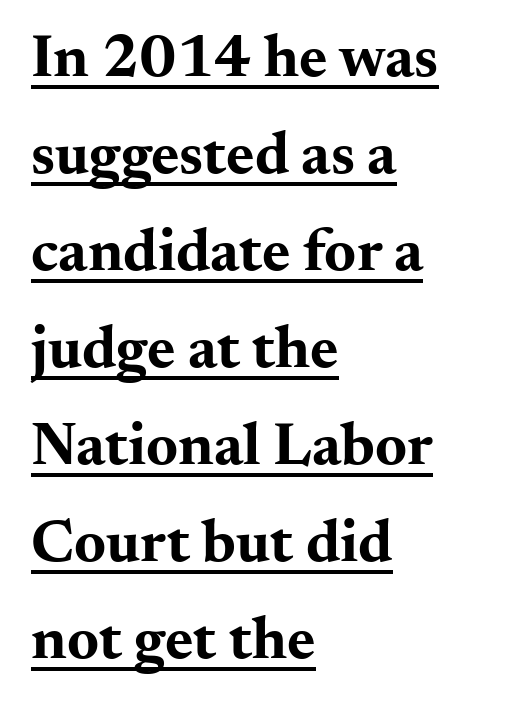
The image shows 61 px bold, wide serif type, upright; set left-aligned, normal line spacing (1.59x), normal letter spacing, underlined; medium stroke contrast and a small x-height.
